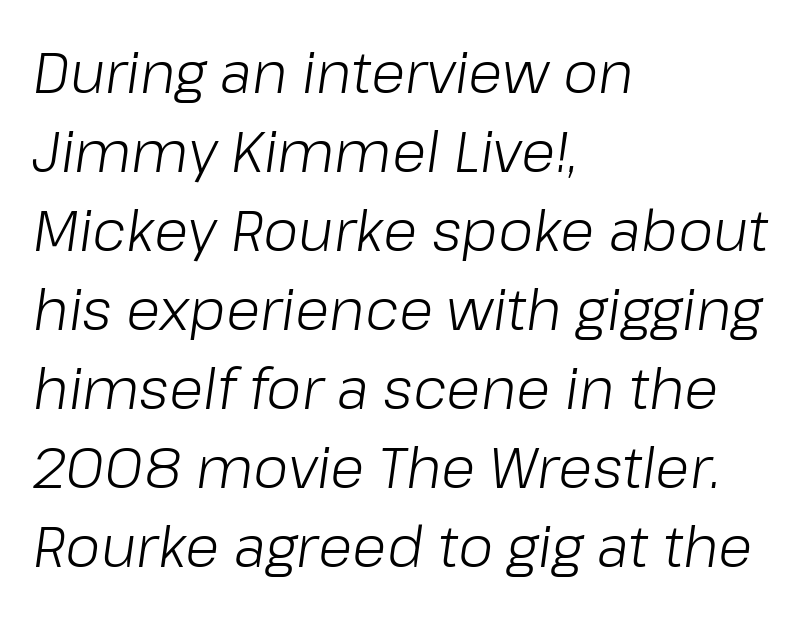
{"italic": "yes", "lean": "right", "slant_degrees": 8, "bold": "no", "weight": "light", "width": "normal", "stroke_contrast": "low", "x_height": "medium", "monospaced": "no", "underline": "no", "align": "left", "line_spacing": "normal", "line_spacing_ratio": 1.41, "letter_spacing": "normal", "letter_spacing_em": 0.0, "glyph_px": 56}
